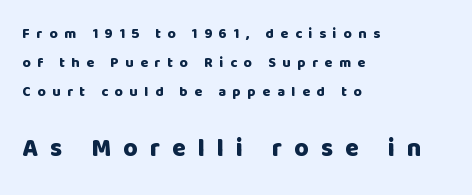
{"italic": "no", "bold": "yes", "underline": "no", "align": "left", "line_spacing": "loose", "line_spacing_ratio": 2.07, "letter_spacing": "wide", "letter_spacing_em": 0.48, "larger_block": "second", "size_ratio": 1.79, "glyph_px": 25}
